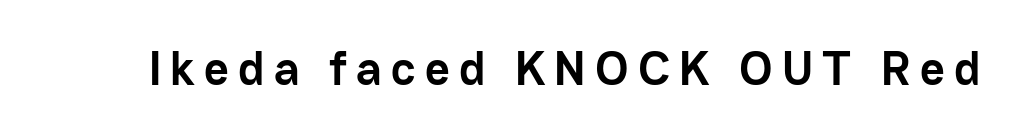
{"serif": "no", "italic": "no", "bold": "yes", "weight": "semibold", "width": "normal", "stroke_contrast": "low", "x_height": "medium", "monospaced": "no", "underline": "no", "glyph_px": 48}
